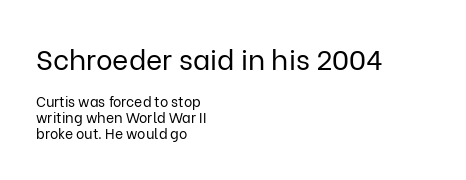
Descenders hang freely into open space. The letterforms sit at book weight or below. Bigger letters appear in the top chunk; the bottom chunk is reduced. The specimen reads as upright at a glance. You could not count columns in this text — the font is proportionally spaced.
